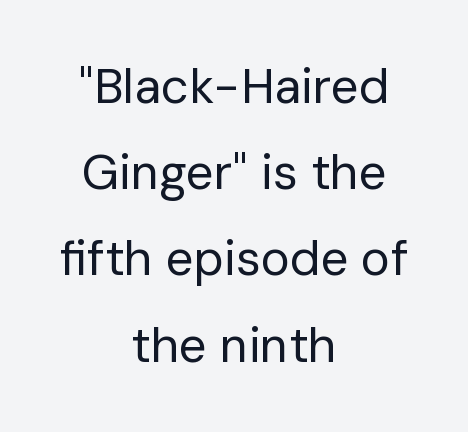
The face used here is proportionally spaced, like ordinary book or web type. Notice how the stems are strictly vertical — no italics here. Classification — sans serif. No chunkiness to these letters — they're not bold.
